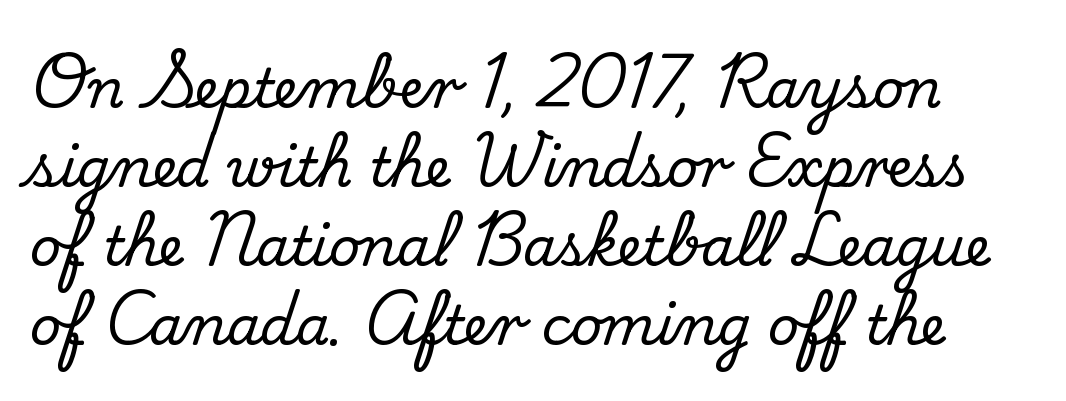
{"serif": "yes", "width": "normal", "stroke_contrast": "medium", "x_height": "small", "monospaced": "no", "underline": "no", "line_spacing": "normal", "line_spacing_ratio": 1.46, "letter_spacing": "normal", "letter_spacing_em": 0.0, "glyph_px": 54}
